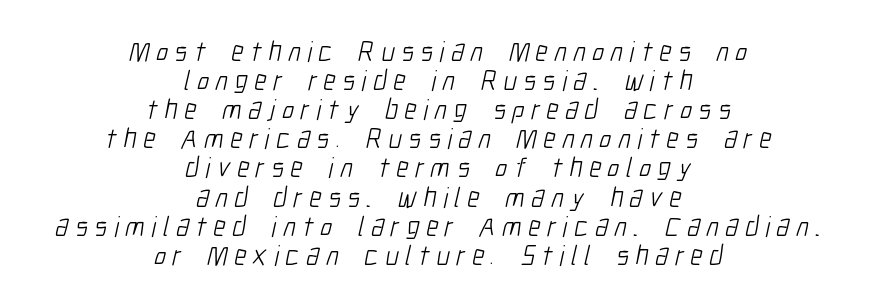
{"serif": "no", "bold": "no", "weight": "light", "width": "condensed", "stroke_contrast": "low", "x_height": "medium", "monospaced": "no", "underline": "no", "align": "center", "line_spacing": "tight", "line_spacing_ratio": 1.04, "letter_spacing": "wide", "letter_spacing_em": 0.24, "glyph_px": 28}
